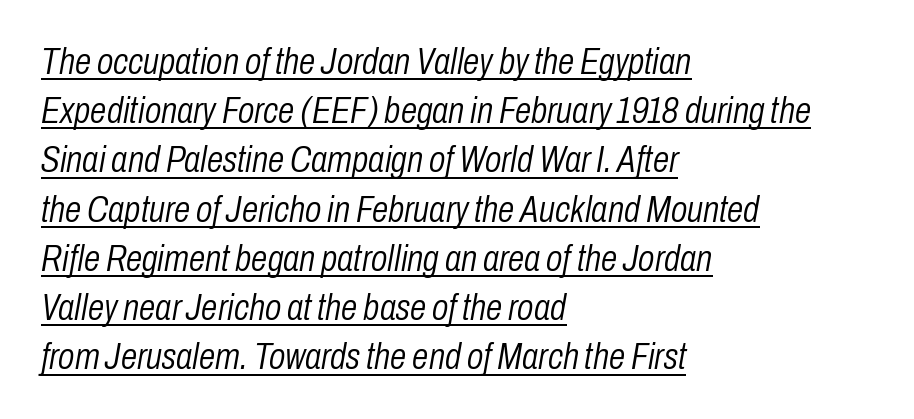
{"italic": "yes", "lean": "right", "slant_degrees": 10, "bold": "no", "weight": "light", "width": "condensed", "stroke_contrast": "low", "x_height": "medium", "monospaced": "no", "underline": "yes", "align": "left", "line_spacing": "normal", "line_spacing_ratio": 1.33, "letter_spacing": "normal", "letter_spacing_em": 0.0, "glyph_px": 37}
